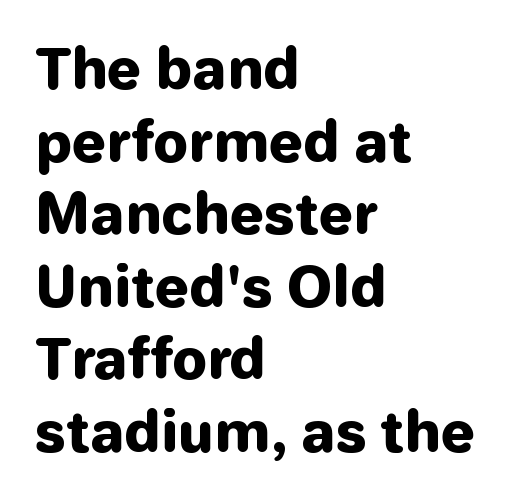
{"serif": "no", "italic": "no", "bold": "yes", "weight": "heavy", "width": "normal", "stroke_contrast": "low", "x_height": "medium", "monospaced": "no", "underline": "no", "align": "left", "line_spacing": "normal", "line_spacing_ratio": 1.32, "letter_spacing": "normal", "letter_spacing_em": 0.0, "glyph_px": 55}
